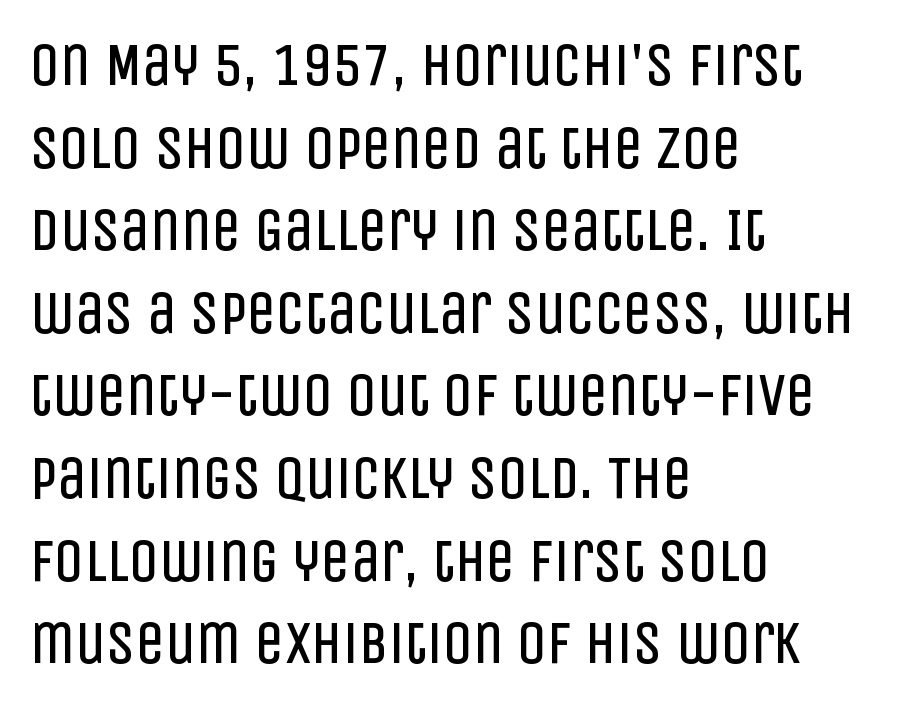
Q: Is the text bold? A: No.
Q: Is the text italic (slanted)? A: No, it is upright.
Q: Is the typeface a serif or a sans-serif typeface? A: Sans-serif.
Q: Is the text underlined? A: No.
Q: How is the paragraph aligned? A: Left-aligned.
Q: Is the spacing between letters normal or unusually wide? A: Normal.
Q: Is the spacing between lines tight, normal or loose? A: Normal.
Q: Width (condensed, normal, or wide)? A: Condensed.
Q: Stroke contrast? A: Low.
Q: x-height? A: Large.
Q: Monospaced? A: No.
